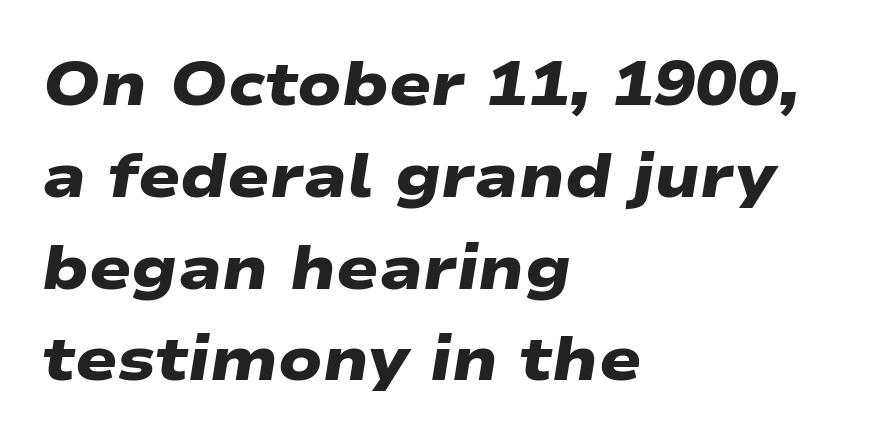
The image shows 62 px heavy, wide sans-serif type; set left-aligned, normal line spacing (1.48x), normal letter spacing, not underlined; low stroke contrast and a medium x-height.
